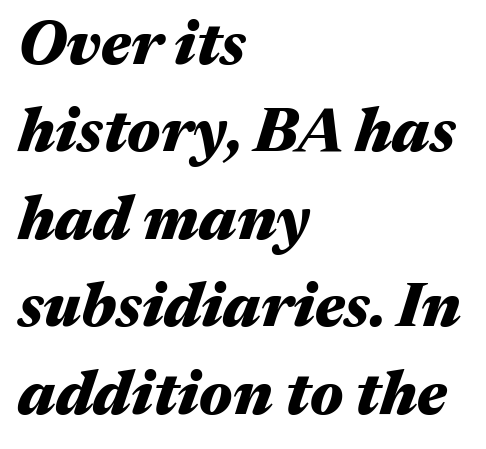
{"italic": "yes", "lean": "right", "slant_degrees": 17, "bold": "yes", "weight": "heavy", "width": "wide", "stroke_contrast": "medium", "x_height": "medium", "monospaced": "no", "underline": "no", "align": "left", "line_spacing": "normal", "line_spacing_ratio": 1.41, "letter_spacing": "normal", "letter_spacing_em": 0.0, "glyph_px": 62}
